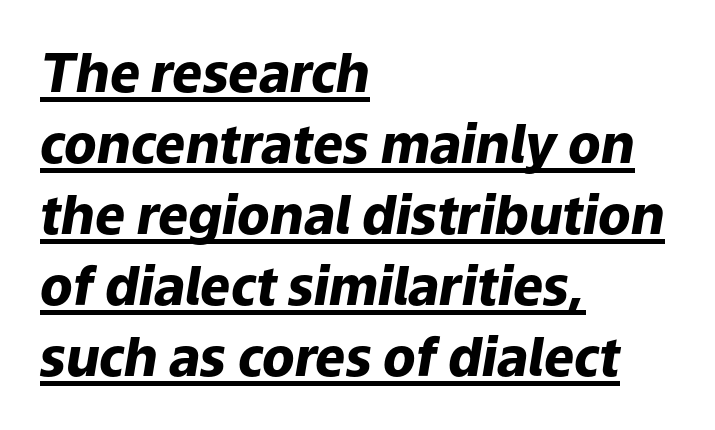
Decoration check: the copy is underlined. The rendering uses a moderate line-height, typical for paragraphs. Emphasis-style slanted type is in use. Notice how the passage keeps a crisp vertical edge on the left only. Heft: maximum for text — a bold. What stands out about the letter spacing? Nothing — it is the standard amount.
